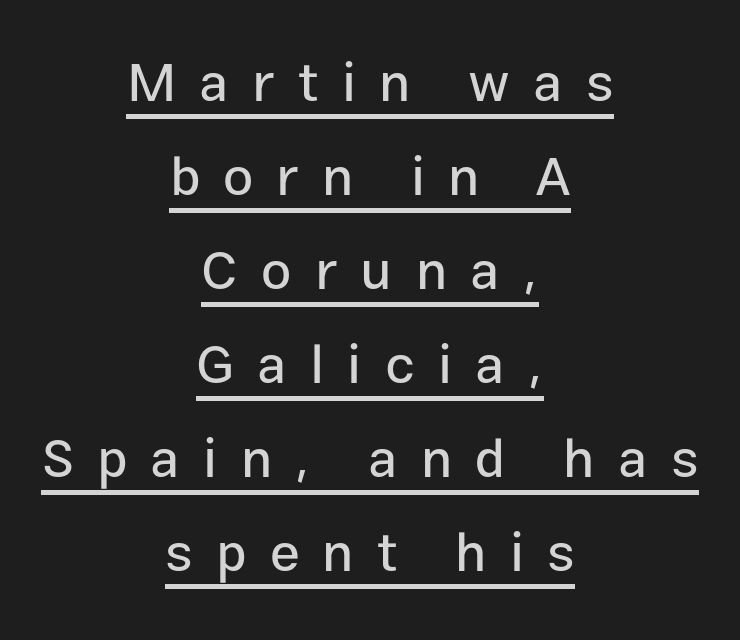
The image shows 54 px sans-serif type, upright; set centered, line spacing 1.74x, unusually wide letter spacing (+0.43 em), underlined; low stroke contrast and a medium x-height.
